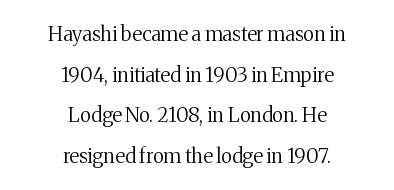
The leading is generous, giving the passage an open texture. Centered paragraph, ragged on both sides. Is the type heavy? It reads as light-to-regular instead. Tracking value appears to be zero — textbook default spacing.
